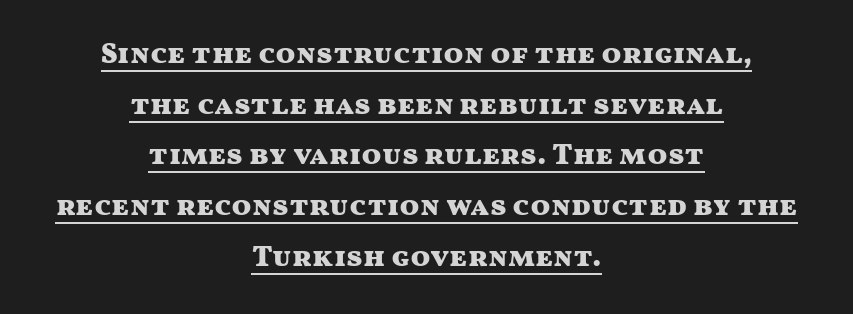
{"serif": "no", "italic": "no", "bold": "yes", "weight": "heavy", "width": "wide", "stroke_contrast": "medium", "x_height": "medium", "monospaced": "no", "underline": "yes", "align": "center", "line_spacing_ratio": 1.75, "letter_spacing": "normal", "letter_spacing_em": 0.0, "glyph_px": 29}
